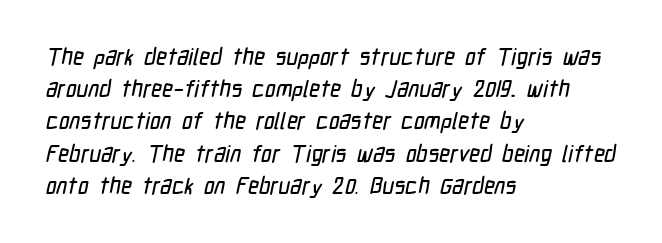
Q: Is the text underlined? A: No.
Q: How is the paragraph aligned? A: Left-aligned.
Q: Is the spacing between letters normal or unusually wide? A: Normal.
Q: Is the spacing between lines tight, normal or loose? A: Normal.
